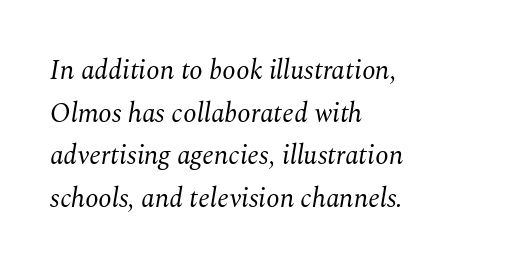
Q: Is the text bold? A: No.
Q: Is the text italic (slanted)? A: Yes, it leans right by about 10 degrees.
Q: Is the text underlined? A: No.
Q: How is the paragraph aligned? A: Left-aligned.
Q: Is the spacing between letters normal or unusually wide? A: Normal.
Q: Is the spacing between lines tight, normal or loose? A: Normal.
